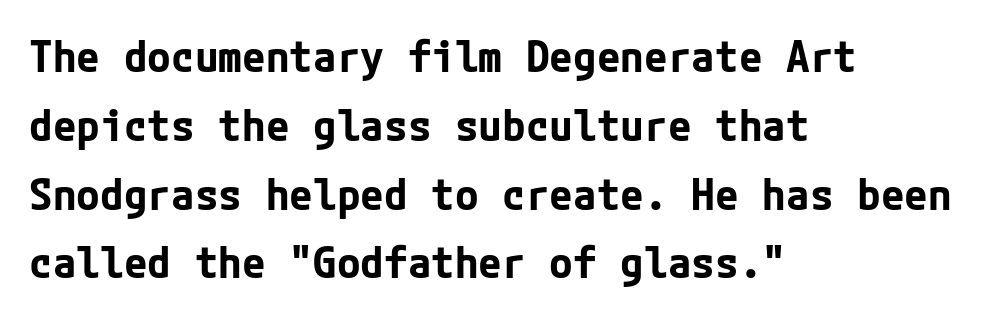
The image shows 43 px bold sans-serif type, upright; set left-aligned, normal line spacing (1.6x), normal letter spacing, not underlined; low stroke contrast and a medium x-height.
